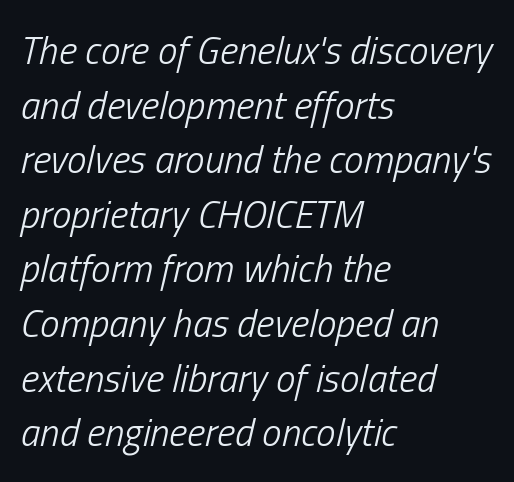
This sample uses plain, unmodified letter spacing. Leftover space on each line is placed entirely after the last word. This rendering features lettering with no underline. Normally led — the rows are evenly, conventionally spaced. On a weight scale, this lands at 450 or below. The face used here is proportionally spaced, like ordinary book or web type.
